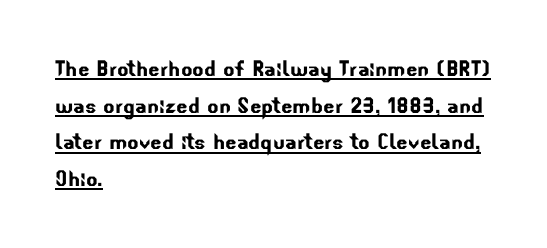
The image shows 27 px text type; set left-aligned, normal line spacing (1.36x), normal letter spacing, underlined.
